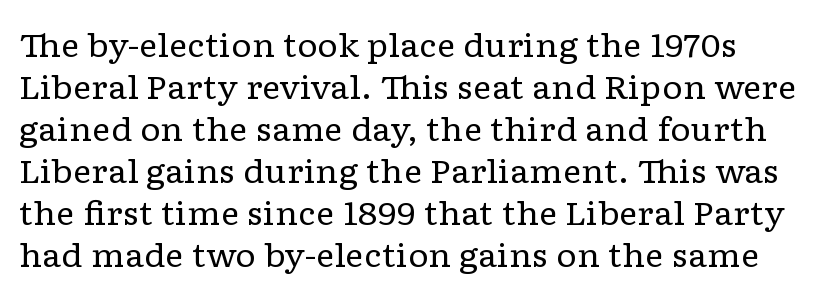
{"serif": "yes", "italic": "no", "bold": "no", "weight": "regular", "width": "wide", "stroke_contrast": "low", "x_height": "medium", "monospaced": "no", "underline": "no", "line_spacing": "normal", "line_spacing_ratio": 1.31, "letter_spacing": "normal", "letter_spacing_em": 0.0, "glyph_px": 32}
